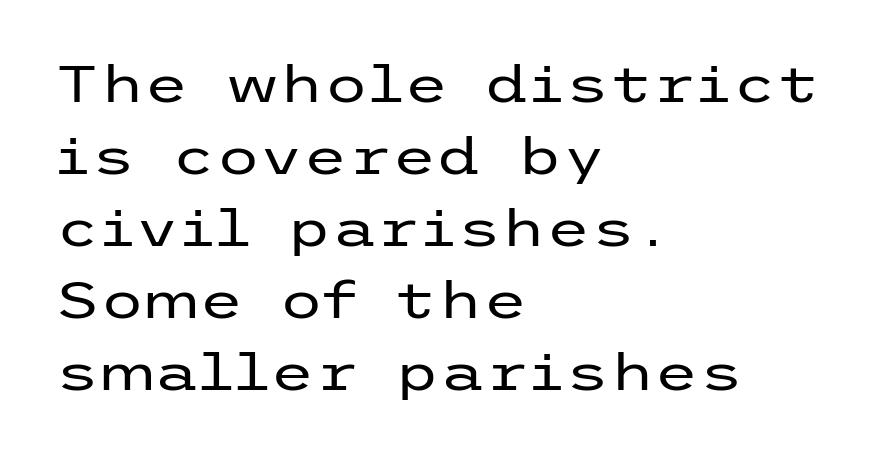
This block has exactly the height ordinary leading produces. Stroke thickness stays within the range of a standard reading face or lighter. Serifs: no, the terminals of the letterforms are clean. Words float on clear page, feet unadorned. Each word holds together tightly as a unit, with standard inter-letter gaps. The letters stand straight up with perfectly vertical stems.
